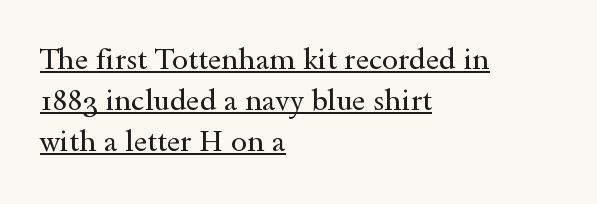
Q: Is the text bold? A: No.
Q: Is the text italic (slanted)? A: No, it is upright.
Q: Is the typeface a serif or a sans-serif typeface? A: Serif.
Q: Is the text underlined? A: Yes.
Q: How is the paragraph aligned? A: Left-aligned.
Q: Is the spacing between letters normal or unusually wide? A: Normal.
Q: Is the spacing between lines tight, normal or loose? A: Normal.
Q: Width (condensed, normal, or wide)? A: Wide.
Q: x-height? A: Small.
Q: Monospaced? A: No.
